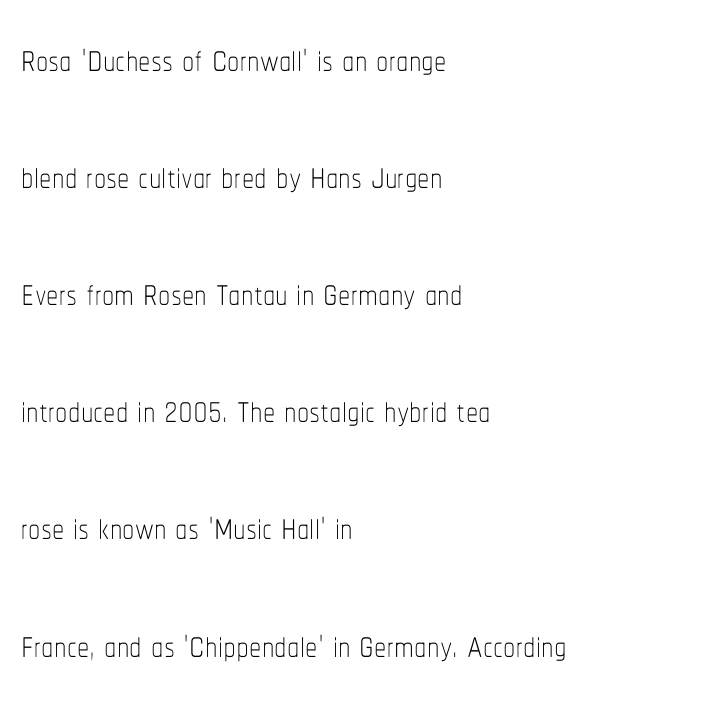
Q: Is the text bold? A: No.
Q: Is the text italic (slanted)? A: No, it is upright.
Q: Is the text underlined? A: No.
Q: How is the paragraph aligned? A: Left-aligned.
Q: Is the spacing between letters normal or unusually wide? A: Normal.
Q: Is the spacing between lines tight, normal or loose? A: Loose.
Q: Width (condensed, normal, or wide)? A: Condensed.
Q: Stroke contrast? A: Low.
Q: x-height? A: Medium.
Q: Monospaced? A: No.
